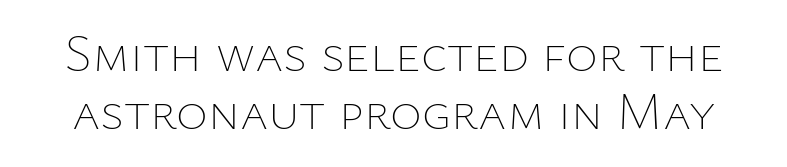
{"italic": "no", "bold": "no", "weight": "thin", "width": "normal", "stroke_contrast": "low", "x_height": "medium", "monospaced": "no", "underline": "no", "line_spacing": "tight", "line_spacing_ratio": 1.08, "letter_spacing": "normal", "letter_spacing_em": 0.0, "glyph_px": 54}
